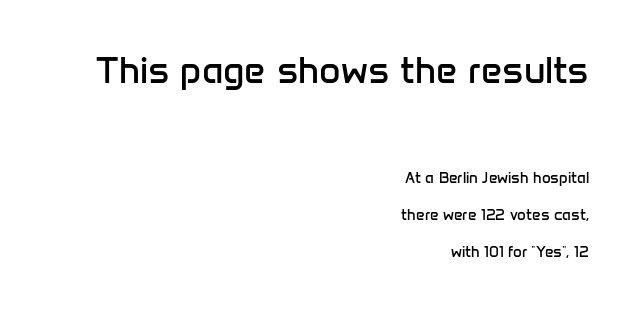
{"serif": "no", "italic": "no", "bold": "no", "weight": "regular", "width": "normal", "stroke_contrast": "low", "x_height": "medium", "monospaced": "no", "underline": "no", "align": "right", "line_spacing": "loose", "line_spacing_ratio": 2.47, "letter_spacing": "normal", "letter_spacing_em": 0.0, "larger_block": "first", "size_ratio": 2.47, "glyph_px": 37}
